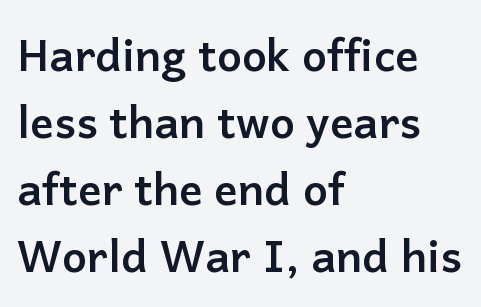
Style check: upright. Successive baselines arrive at the customary interval. Is the block centered? No — it sits flush against the left margin. Each letter keeps its own natural width here, so spacing adapts to shape. Unmarked baselines from the first word to the last. These lines are composed in type without serifs.
